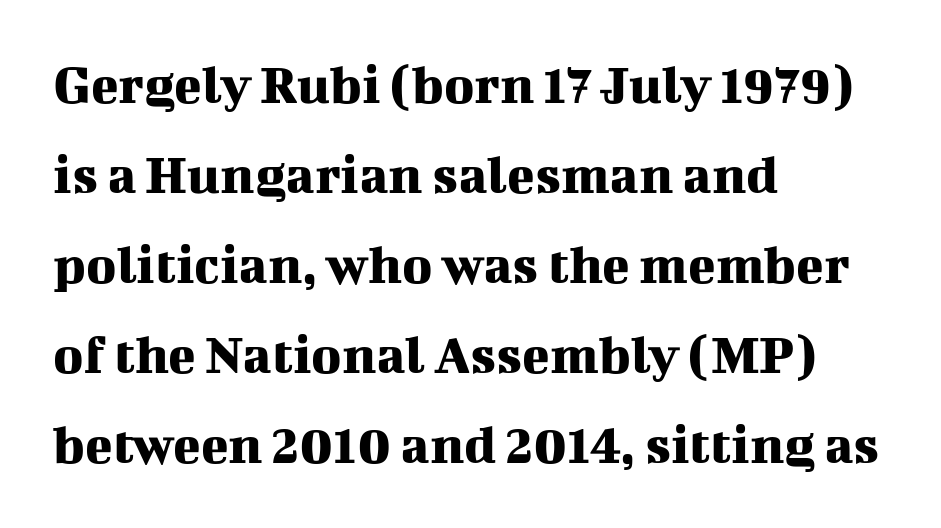
The image shows 57 px serif type, upright; set left-aligned, normal line spacing (1.58x), normal letter spacing, not underlined; medium stroke contrast and a medium x-height.
